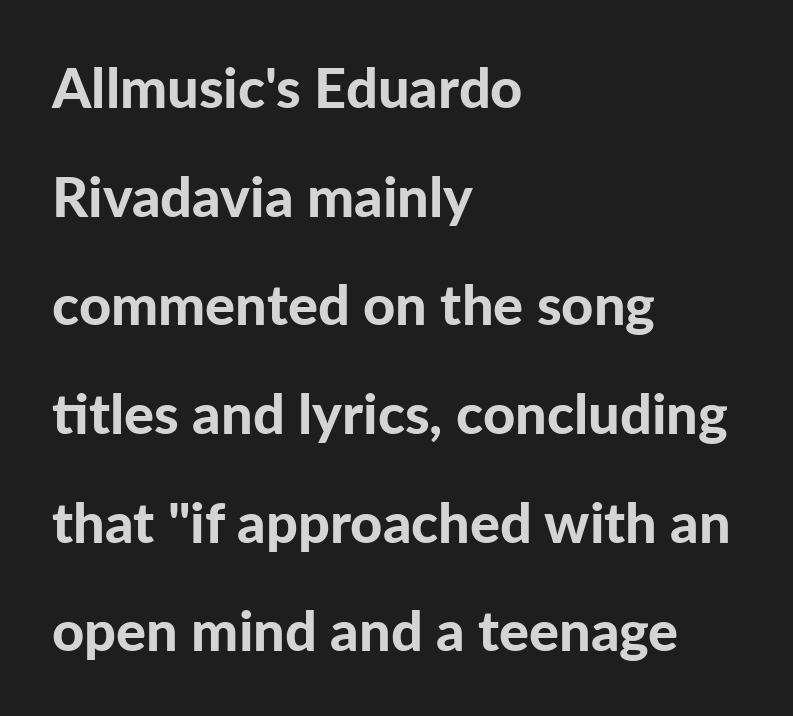
Here the designer chose a conventional face with non-uniform glyph widths. This sample uses a sans-serif face. Heft: maximum for text — a bold. The typography opts for an upright posture over an oblique one.
